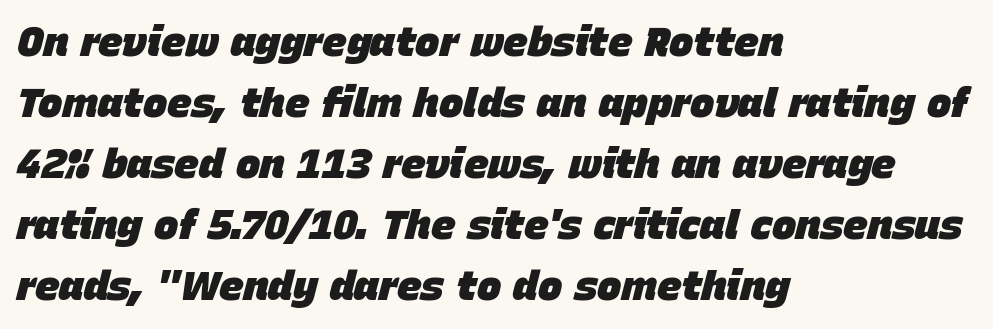
Q: Is the text bold? A: Yes.
Q: Is the text italic (slanted)? A: Yes, it leans right by about 15 degrees.
Q: Is the text underlined? A: No.
Q: How is the paragraph aligned? A: Left-aligned.
Q: Is the spacing between letters normal or unusually wide? A: Normal.
Q: Is the spacing between lines tight, normal or loose? A: Normal.
Q: Width (condensed, normal, or wide)? A: Normal.
Q: Stroke contrast? A: Low.
Q: x-height? A: Large.
Q: Monospaced? A: No.
